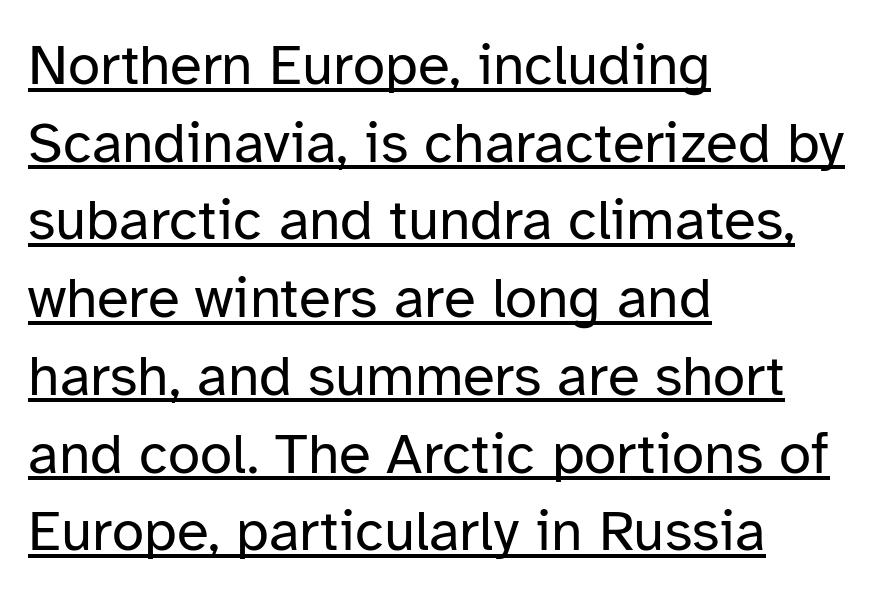
Somebody hit Ctrl+U on this one — the words are underlined. A sans-serif font was chosen for this passage. Tracking value appears to be zero — textbook default spacing. Proportional: the letters do not fall into vertical columns. If you measured baseline to baseline, you'd find a middling distance. Heft: none added — not bold.
